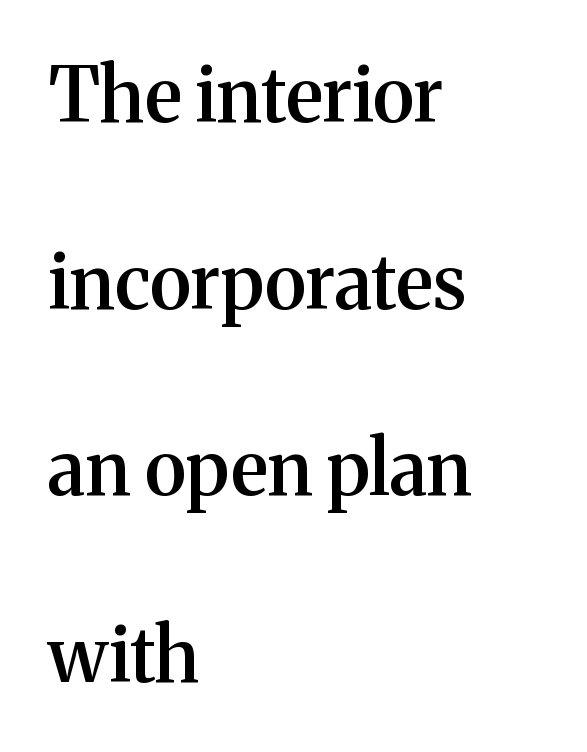
Q: Is the text bold? A: Semi-bold.
Q: Is the text italic (slanted)? A: No, it is upright.
Q: Is the typeface a serif or a sans-serif typeface? A: Serif.
Q: Is the text underlined? A: No.
Q: How is the paragraph aligned? A: Left-aligned.
Q: Is the spacing between letters normal or unusually wide? A: Normal.
Q: Is the spacing between lines tight, normal or loose? A: Loose.
Q: Width (condensed, normal, or wide)? A: Normal.
Q: Stroke contrast? A: Medium.
Q: x-height? A: Medium.
Q: Monospaced? A: No.
